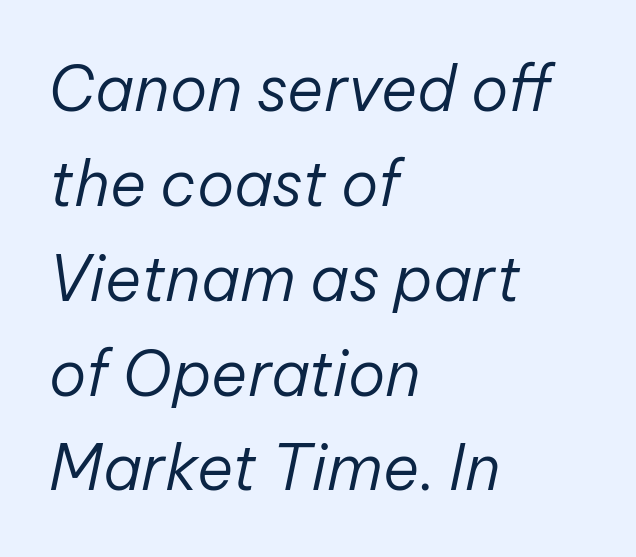
Q: Is the text bold? A: No.
Q: Is the text italic (slanted)? A: Yes, it leans right by about 12 degrees.
Q: Is the text underlined? A: No.
Q: How is the paragraph aligned? A: Left-aligned.
Q: Is the spacing between letters normal or unusually wide? A: Normal.
Q: Is the spacing between lines tight, normal or loose? A: Normal.
Q: Width (condensed, normal, or wide)? A: Normal.
Q: Stroke contrast? A: Low.
Q: x-height? A: Medium.
Q: Monospaced? A: No.
